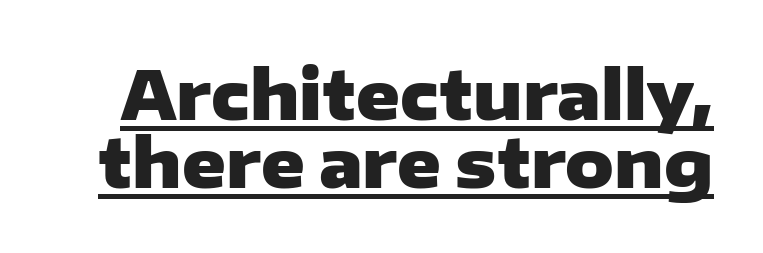
Q: Is the text bold? A: Yes.
Q: Is the text italic (slanted)? A: No, it is upright.
Q: Is the typeface a serif or a sans-serif typeface? A: Sans-serif.
Q: Is the text underlined? A: Yes.
Q: Is the spacing between letters normal or unusually wide? A: Normal.
Q: Is the spacing between lines tight, normal or loose? A: Tight.
Q: Width (condensed, normal, or wide)? A: Wide.
Q: Stroke contrast? A: Low.
Q: x-height? A: Medium.
Q: Monospaced? A: No.
